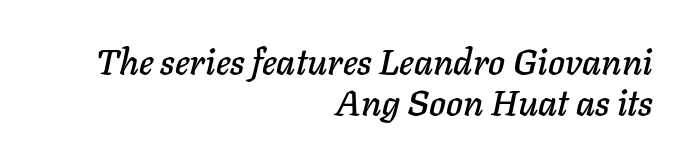
The paragraph has a hard right edge and a soft left edge. Would a proofreader flag this as italicized? Yes. One glance says dense: line gaps are narrower than usual. Do the characters align in a grid? No, the font is proportional.
